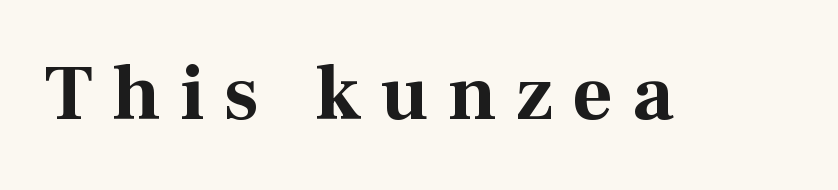
Q: Is the text bold? A: Yes.
Q: Is the text italic (slanted)? A: No, it is upright.
Q: Is the typeface a serif or a sans-serif typeface? A: Serif.
Q: Is the text underlined? A: No.
Q: Is the spacing between letters normal or unusually wide? A: Unusually wide.
Q: Width (condensed, normal, or wide)? A: Normal.
Q: Stroke contrast? A: Medium.
Q: x-height? A: Medium.
Q: Monospaced? A: No.
